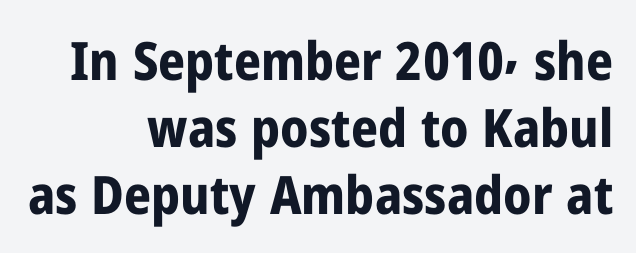
The image shows 53 px bold, condensed sans-serif type, upright; set right-aligned, normal line spacing (1.26x), normal letter spacing, not underlined; low stroke contrast and a medium x-height.
